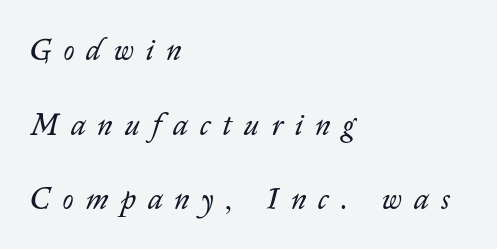
Each word looks stretched out because of the extra space between its letters. The letters advance in unequal steps, a hallmark of proportional type. This sample uses an oblique cut, with every glyph tilted off the vertical. Is this a heavy cut? Hardly; it is regular or lighter. The rendering anchors every line to the left-hand side.
